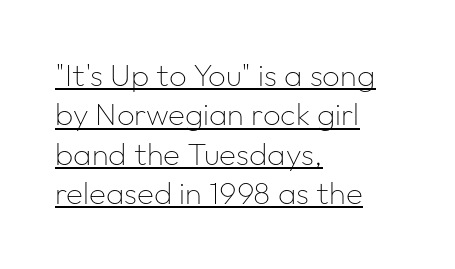
Q: Is the text bold? A: No.
Q: Is the text italic (slanted)? A: No, it is upright.
Q: Is the typeface a serif or a sans-serif typeface? A: Sans-serif.
Q: Is the text underlined? A: Yes.
Q: How is the paragraph aligned? A: Left-aligned.
Q: Is the spacing between letters normal or unusually wide? A: Normal.
Q: Is the spacing between lines tight, normal or loose? A: Normal.
Q: Width (condensed, normal, or wide)? A: Normal.
Q: Stroke contrast? A: Low.
Q: x-height? A: Medium.
Q: Monospaced? A: No.
